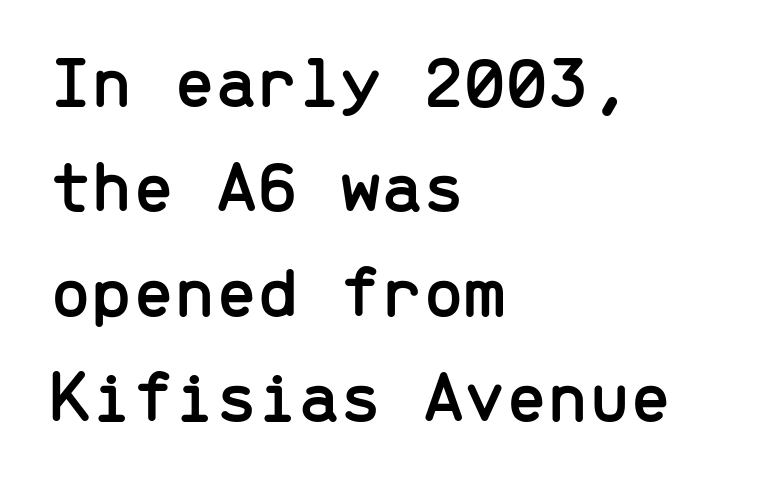
{"serif": "no", "italic": "no", "width": "normal", "stroke_contrast": "low", "x_height": "medium", "monospaced": "yes", "underline": "no", "align": "left", "line_spacing": "normal", "line_spacing_ratio": 1.42, "letter_spacing": "normal", "letter_spacing_em": 0.0, "glyph_px": 74}
